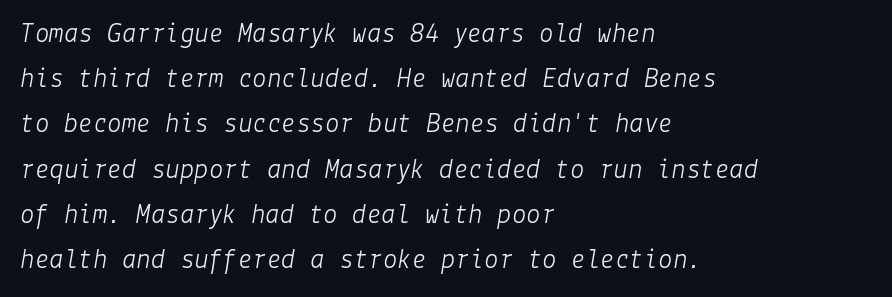
It's the slanting kind of type. The space beneath each line is pristine and unruled. This sample keeps an unexceptional amount of space between lines. These lines stack with their left ends in a neat column. A typesetter would call this zero additional tracking.
